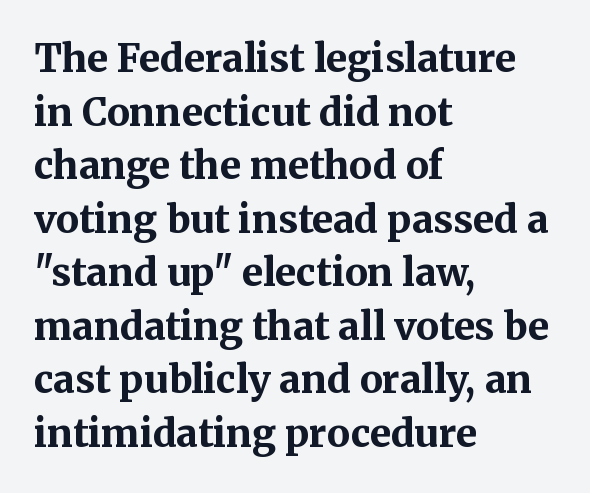
{"serif": "yes", "italic": "no", "bold": "yes", "weight": "bold", "width": "normal", "stroke_contrast": "medium", "x_height": "medium", "monospaced": "no", "underline": "no", "align": "left", "line_spacing": "normal", "line_spacing_ratio": 1.41, "letter_spacing": "normal", "letter_spacing_em": 0.0, "glyph_px": 38}
